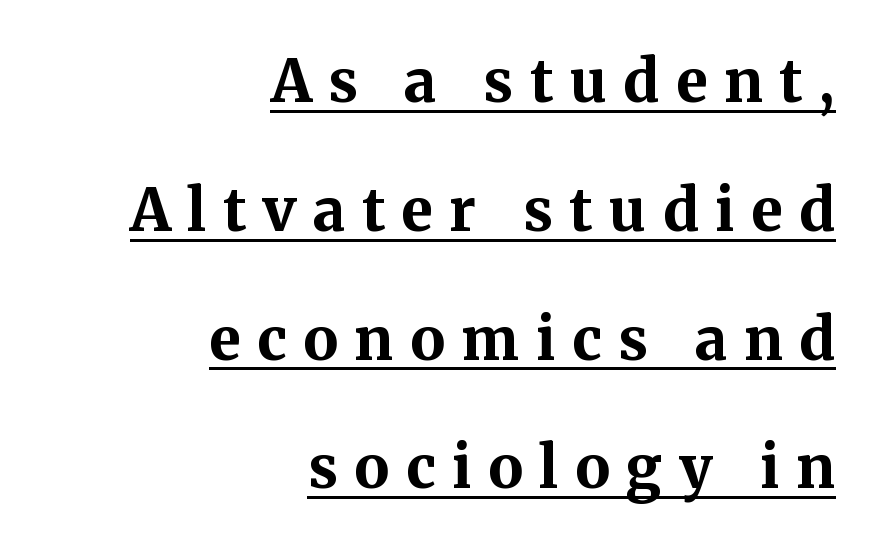
{"serif": "yes", "italic": "no", "bold": "yes", "weight": "bold", "width": "normal", "stroke_contrast": "medium", "x_height": "medium", "monospaced": "no", "underline": "yes", "align": "right", "line_spacing": "loose", "line_spacing_ratio": 2.22, "letter_spacing": "wide", "letter_spacing_em": 0.29, "glyph_px": 58}
